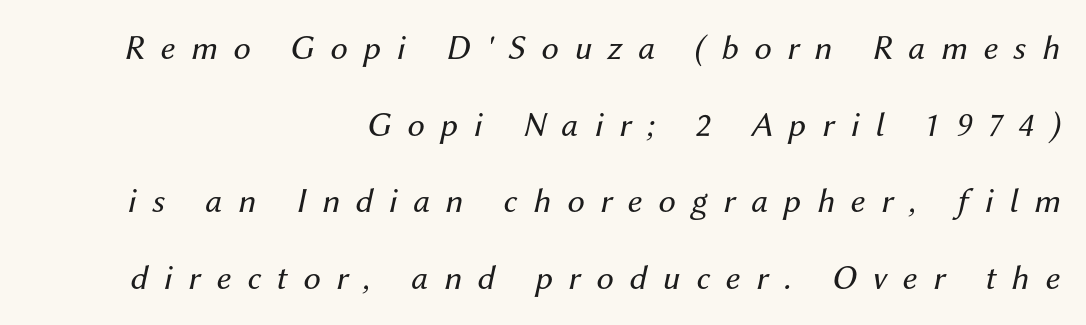
The image shows 35 px regular-weight type, italic (leaning right); set right-aligned, loose line spacing (2.19x), unusually wide letter spacing (+0.45 em), not underlined; medium stroke contrast and a medium x-height.
